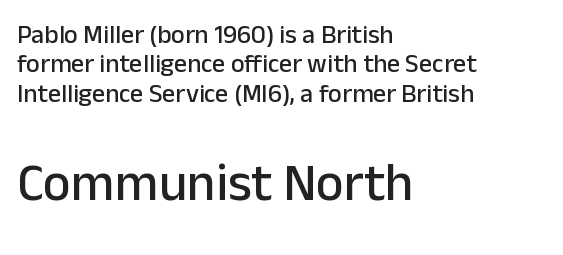
{"serif": "no", "italic": "no", "width": "normal", "stroke_contrast": "low", "x_height": "medium", "monospaced": "no", "underline": "no", "align": "left", "line_spacing": "tight", "line_spacing_ratio": 1.13, "letter_spacing": "normal", "letter_spacing_em": 0.0, "larger_block": "second", "size_ratio": 2.04, "glyph_px": 53}
